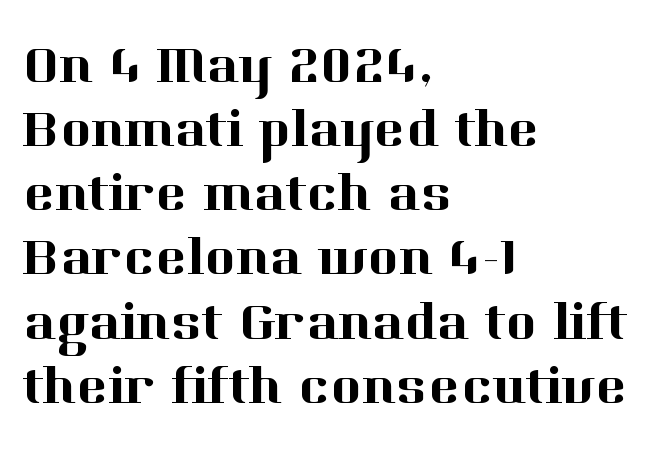
The image shows 53 px serif type, upright; set left-aligned, line spacing 1.21x, normal letter spacing, not underlined; high stroke contrast and a medium x-height.
